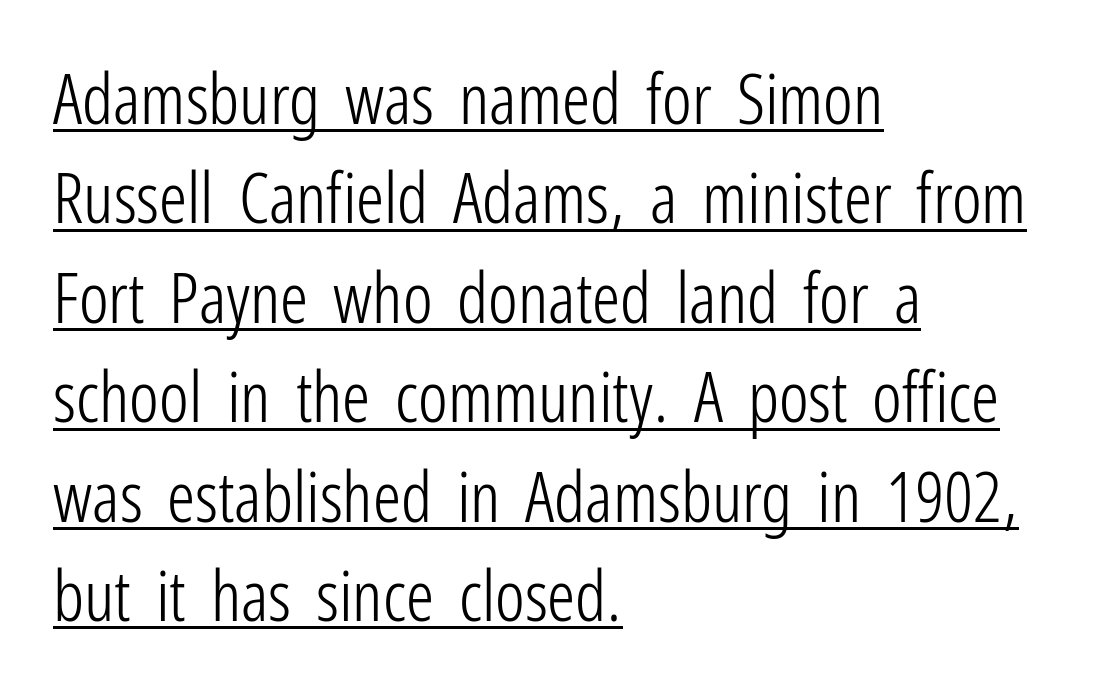
{"serif": "no", "italic": "no", "bold": "no", "weight": "light", "width": "condensed", "stroke_contrast": "low", "x_height": "medium", "monospaced": "no", "underline": "yes", "align": "left", "line_spacing": "normal", "line_spacing_ratio": 1.42, "letter_spacing": "normal", "letter_spacing_em": 0.0, "glyph_px": 70}
